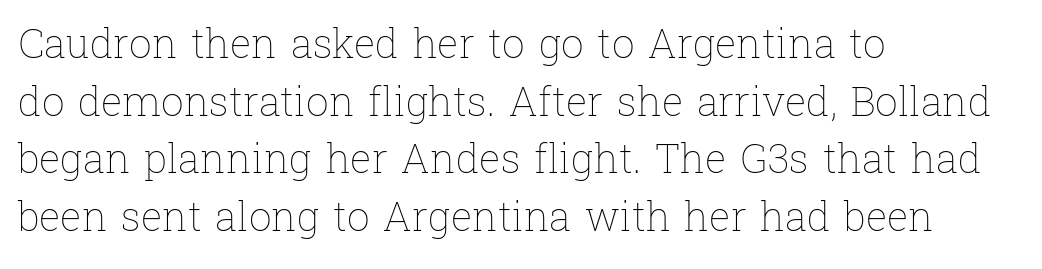
{"italic": "no", "bold": "no", "weight": "thin", "width": "normal", "stroke_contrast": "low", "x_height": "medium", "monospaced": "no", "underline": "no", "align": "left", "line_spacing": "normal", "line_spacing_ratio": 1.44, "letter_spacing": "normal", "letter_spacing_em": 0.0, "glyph_px": 40}
